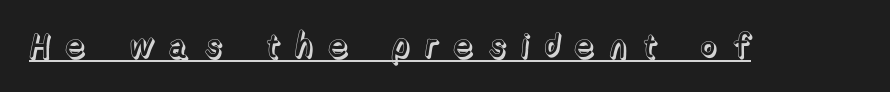
{"width": "normal", "x_height": "medium", "monospaced": "no", "underline": "yes", "letter_spacing": "wide", "letter_spacing_em": 0.43, "glyph_px": 33}
